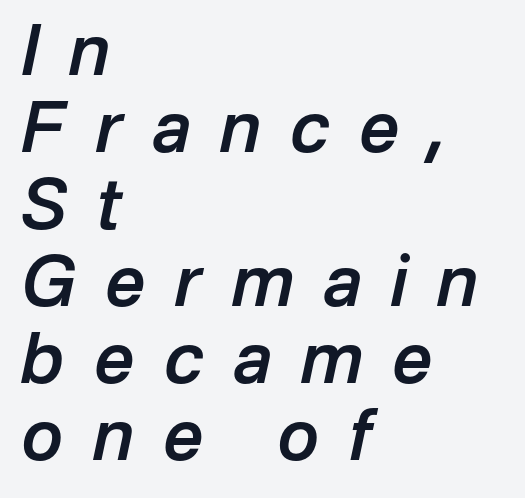
Is this a fixed-width face? No — the glyphs have proportional, varying widths. The type is letterspaced generously, with wide tracking. These words are printed semibold, heavier than regular yet not bold. Vertical spacing — tight. Visually the block forms a straight wall on the left and a jagged coastline on the right.
